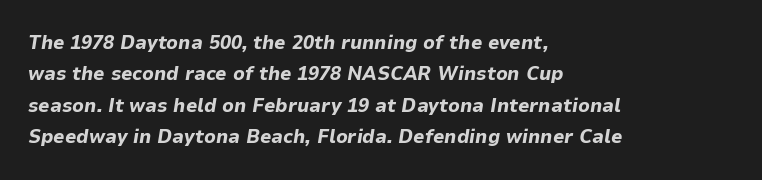
{"italic": "yes", "lean": "right", "slant_degrees": 9, "bold": "yes", "underline": "no", "align": "left", "line_spacing": "normal", "line_spacing_ratio": 1.57, "letter_spacing": "normal", "letter_spacing_em": 0.0, "glyph_px": 20}
